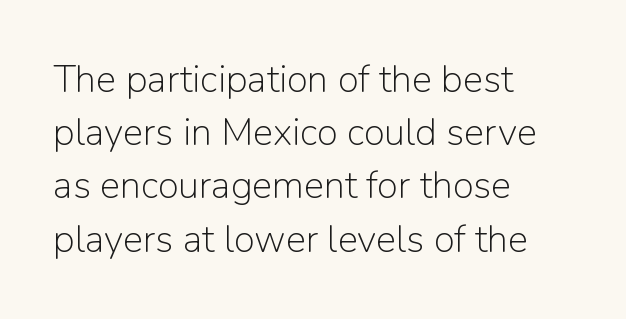
{"serif": "no", "italic": "no", "bold": "no", "weight": "light", "width": "normal", "stroke_contrast": "low", "x_height": "medium", "monospaced": "no", "underline": "no", "align": "left", "line_spacing": "normal", "line_spacing_ratio": 1.4, "letter_spacing": "normal", "letter_spacing_em": 0.0, "glyph_px": 38}
